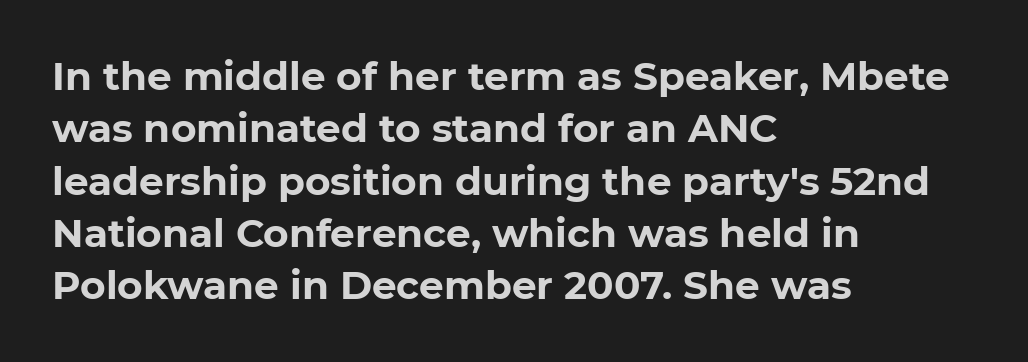
This is roman type, the default non-slanted kind. Heavy-handed strokes throughout: this text is bold. Is this a sans? Yes — the strokes have no serifs. Descender tails drop into unmarked territory. The rendering keeps characters at their native spacing.
